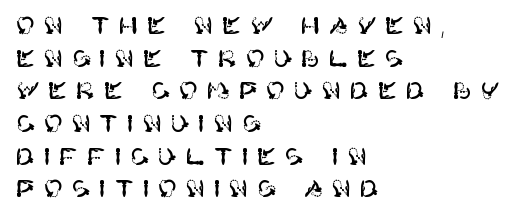
These lines were composed using upright roman letters. A typesetter would call this heavily tracked-out type. Evenly set lines give the paragraph a standard silhouette. Notice how the passage keeps a crisp vertical edge on the left only.
